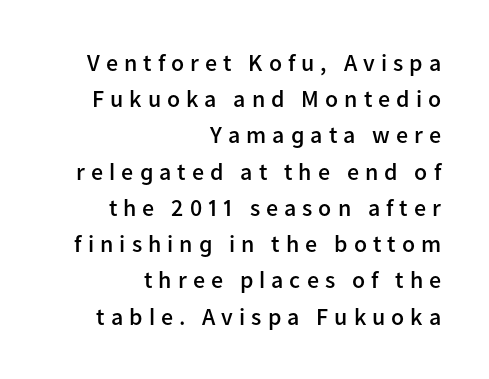
A fair bit of extra ink — the face is semibold, not bold. The font's upright variant was chosen for this text. Plain, unruled lines of type. Observe the wide spacing: letters keep a clear distance from each other. The rows are spaced the way most documents space them.
